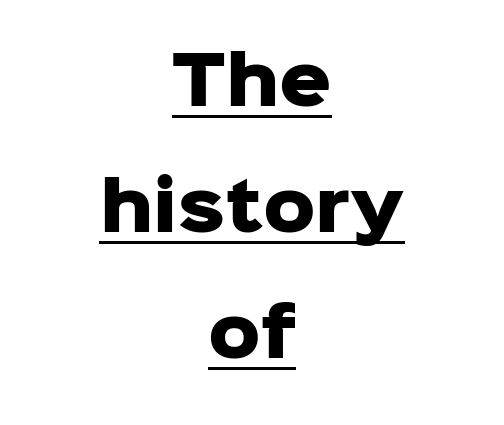
{"serif": "no", "italic": "no", "bold": "yes", "weight": "heavy", "width": "normal", "stroke_contrast": "low", "x_height": "medium", "monospaced": "no", "underline": "yes", "align": "center", "line_spacing": "loose", "line_spacing_ratio": 1.94, "letter_spacing": "normal", "letter_spacing_em": 0.0, "glyph_px": 65}
